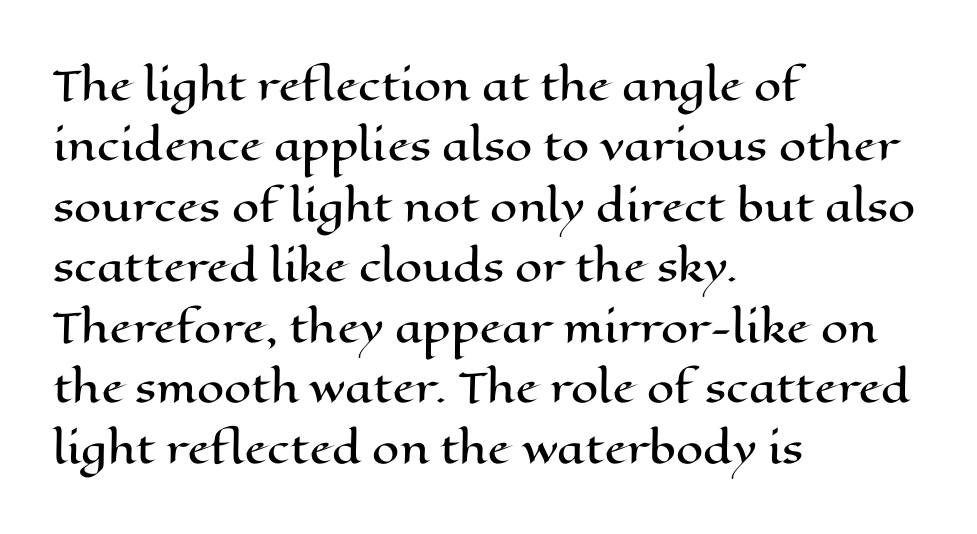
{"italic": "no", "width": "wide", "stroke_contrast": "high", "x_height": "medium", "monospaced": "no", "underline": "no", "align": "left", "line_spacing": "normal", "line_spacing_ratio": 1.55, "letter_spacing": "normal", "letter_spacing_em": 0.0, "glyph_px": 39}
